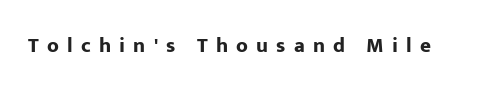
Q: Is the text bold? A: Yes.
Q: Is the text italic (slanted)? A: No, it is upright.
Q: Is the text underlined? A: No.
Q: Is the spacing between letters normal or unusually wide? A: Unusually wide.
